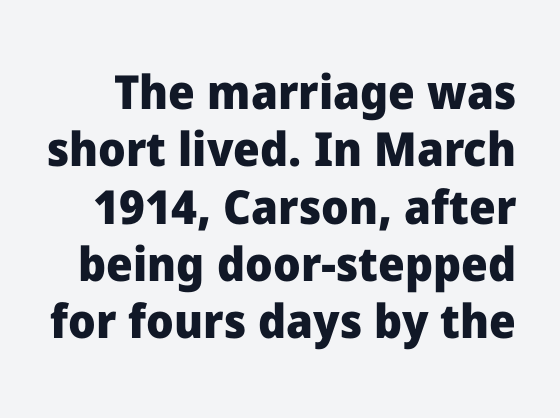
Nobody drew a line under any word here. Every character sits straight up, as roman type does. Caption: standard tracking, unaltered. Notice how thick the strokes are: this is what a full bold looks like.
